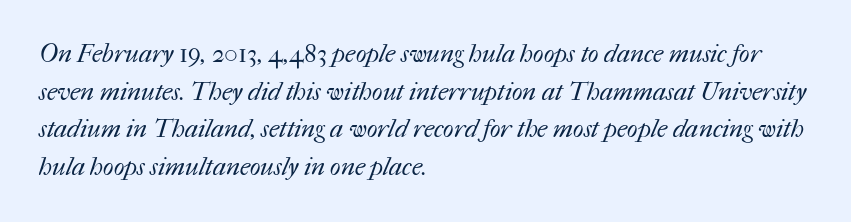
Caption: face not bold, strokes unweighted. Leftover space on each line is placed entirely after the last word. Nobody touched the tracking dial on this one. The leading is moderate, giving the passage an even texture.
